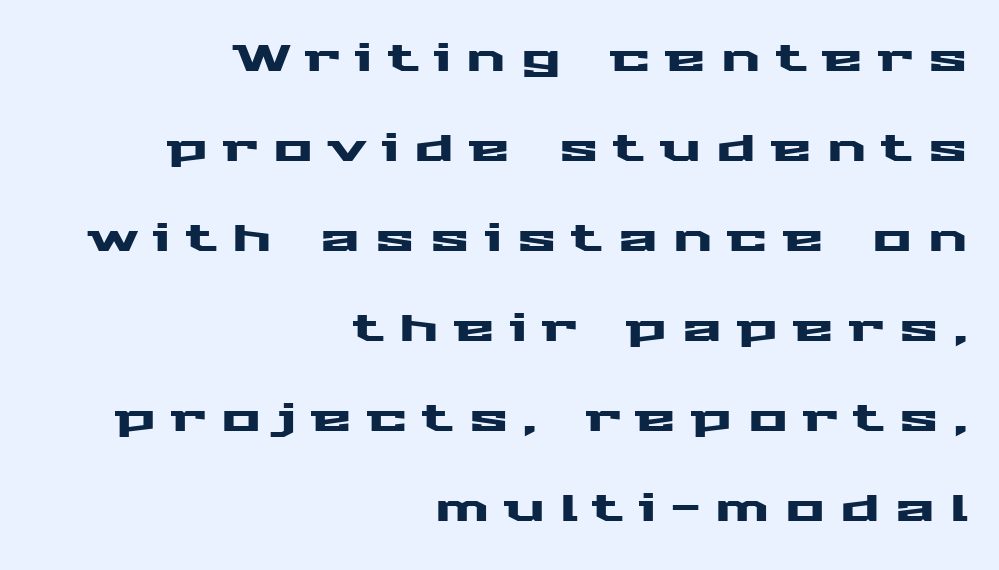
The image shows 37 px wide sans-serif type, upright; set right-aligned, loose line spacing (2.43x), unusually wide letter spacing (+0.41 em), not underlined; medium stroke contrast and a medium x-height.
